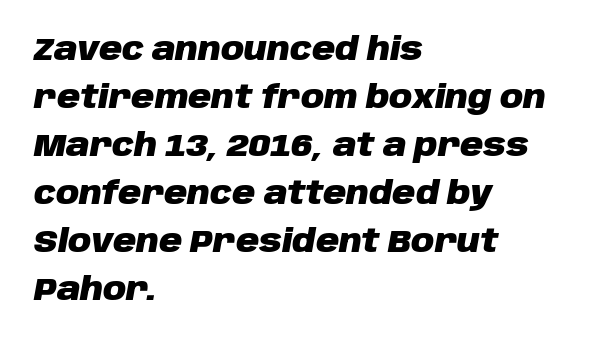
The image shows 32 px heavy type, italic (leaning right); set left-aligned, normal line spacing (1.5x), normal letter spacing, not underlined; low stroke contrast and a large x-height.
